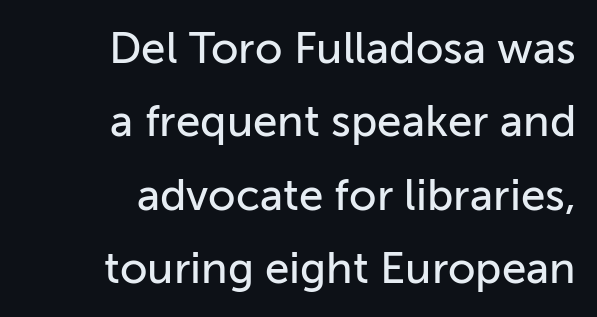
The image shows 44 px sans-serif type, upright; set right-aligned, normal line spacing (1.67x), normal letter spacing, not underlined; low stroke contrast and a medium x-height.
